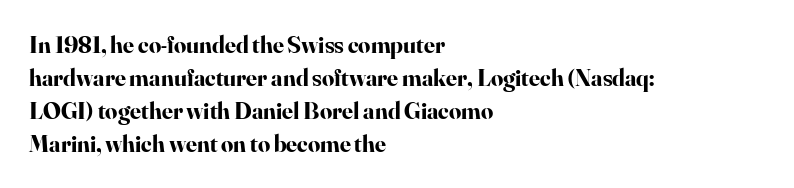
The tracking reads as untouched default to a designer's eye. Check the space under the baseline: it is left empty. The letters stand straight up with perfectly vertical stems. Each line starts at the same left margin while the right side varies. Weight check: bold — yes, fully. These lines sit exactly where default settings would place them.
